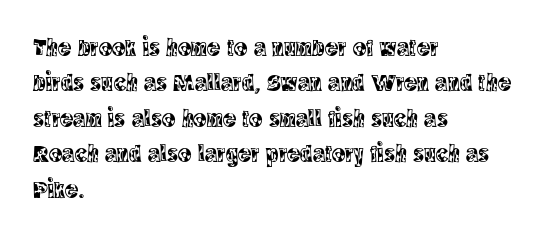
{"italic": "no", "underline": "no", "align": "left", "line_spacing": "normal", "line_spacing_ratio": 1.42, "letter_spacing": "normal", "letter_spacing_em": 0.0, "glyph_px": 25}
